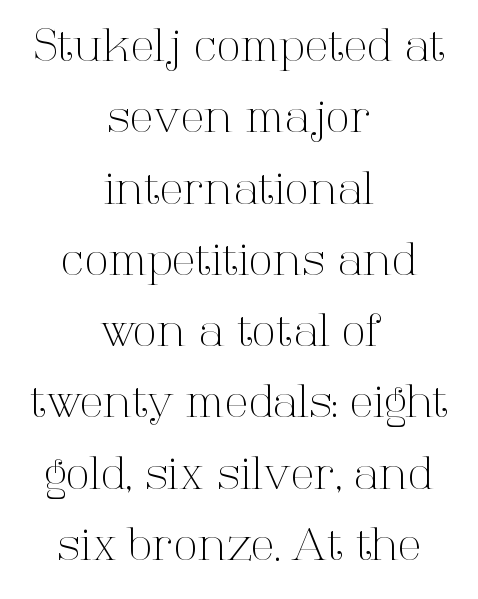
Q: Is the text bold? A: No.
Q: Is the text italic (slanted)? A: No, it is upright.
Q: Is the typeface a serif or a sans-serif typeface? A: Serif.
Q: Is the text underlined? A: No.
Q: How is the paragraph aligned? A: Centered.
Q: Is the spacing between letters normal or unusually wide? A: Normal.
Q: Is the spacing between lines tight, normal or loose? A: Normal.
Q: Width (condensed, normal, or wide)? A: Normal.
Q: Stroke contrast? A: High.
Q: x-height? A: Medium.
Q: Monospaced? A: No.
